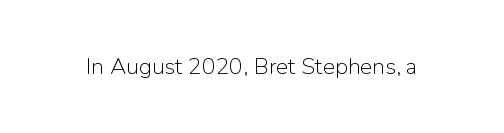
Q: Is the text bold? A: No.
Q: Is the text italic (slanted)? A: No, it is upright.
Q: Is the text underlined? A: No.
Q: Is the spacing between letters normal or unusually wide? A: Normal.
